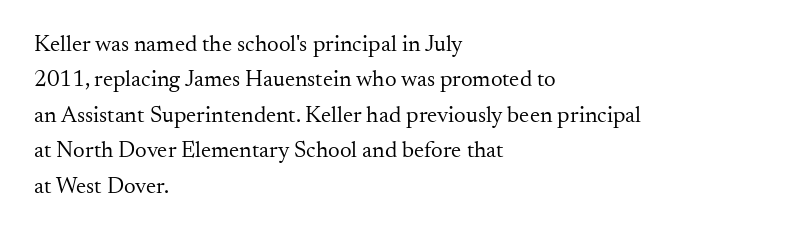
The face looks like a standard text weight, possibly lighter. Vertical strokes here are truly vertical. These lines keep a tight, regular rhythm from letter to letter. Leading matches the norm, producing a regular column. Left-aligned paragraph, ragged on the right. The space directly below the letters is spotless.
